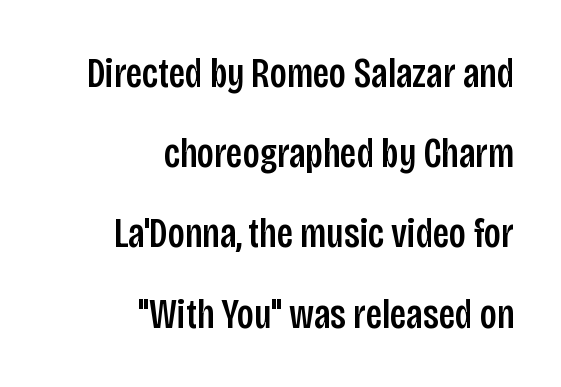
The image shows 42 px condensed sans-serif type, upright; set right-aligned, loose line spacing (1.91x), normal letter spacing, not underlined; low stroke contrast and a large x-height.
